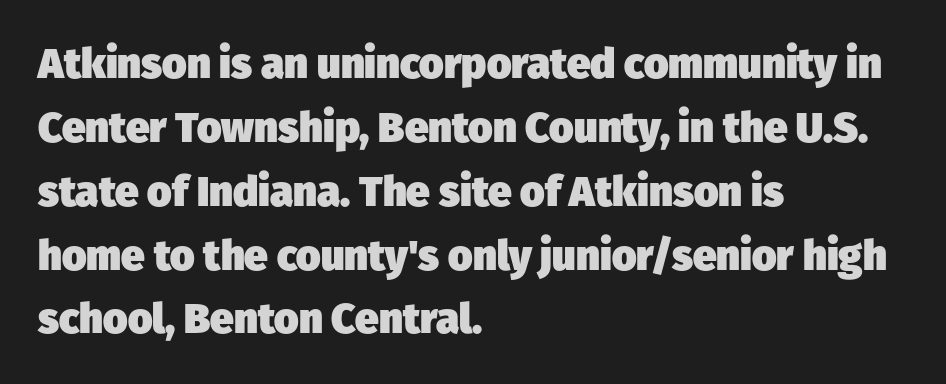
Q: Is the text bold? A: Yes.
Q: Is the typeface a serif or a sans-serif typeface? A: Sans-serif.
Q: Is the text underlined? A: No.
Q: How is the paragraph aligned? A: Left-aligned.
Q: Is the spacing between letters normal or unusually wide? A: Normal.
Q: Is the spacing between lines tight, normal or loose? A: Normal.
Q: Width (condensed, normal, or wide)? A: Normal.
Q: Stroke contrast? A: Low.
Q: x-height? A: Medium.
Q: Monospaced? A: No.
